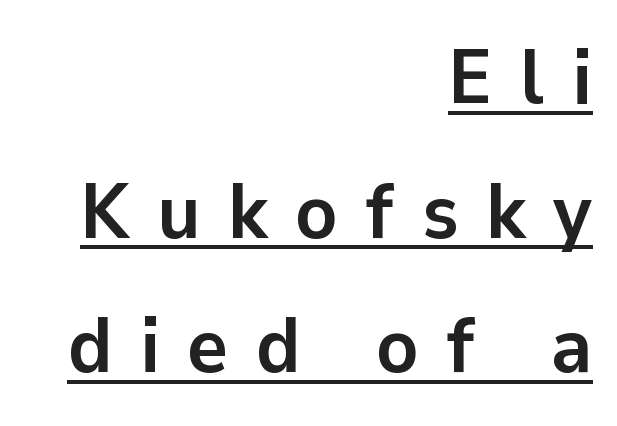
{"serif": "no", "italic": "no", "bold": "yes", "weight": "semibold", "width": "normal", "stroke_contrast": "low", "x_height": "medium", "monospaced": "no", "underline": "yes", "align": "right", "line_spacing_ratio": 1.72, "letter_spacing": "wide", "letter_spacing_em": 0.35, "glyph_px": 78}
